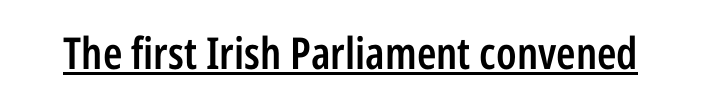
{"serif": "no", "italic": "no", "bold": "semi", "weight": "semibold", "width": "condensed", "stroke_contrast": "low", "x_height": "medium", "monospaced": "no", "underline": "yes", "letter_spacing": "normal", "letter_spacing_em": 0.0, "glyph_px": 44}
